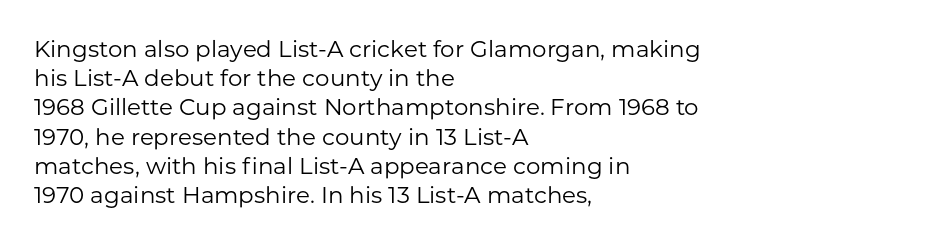
Nothing unusual about the tracking: characters are spaced as the font intends. Caption: multi-line text, flush left, ragged right. How would I describe the line gaps? Plain and ordinary. Unbolded letterforms with no extra heft.
